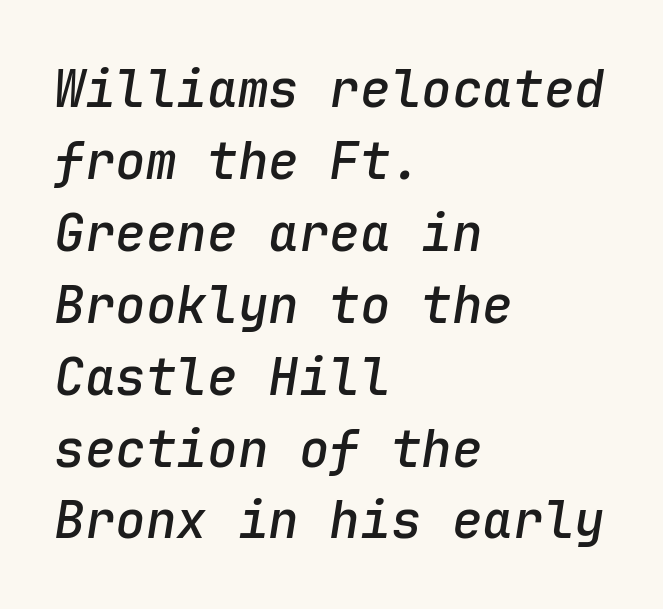
{"italic": "yes", "lean": "right", "slant_degrees": 9, "bold": "semi", "weight": "semibold", "width": "normal", "stroke_contrast": "low", "x_height": "medium", "monospaced": "yes", "underline": "no", "align": "left", "line_spacing": "normal", "line_spacing_ratio": 1.41, "letter_spacing": "normal", "letter_spacing_em": 0.0, "glyph_px": 51}
